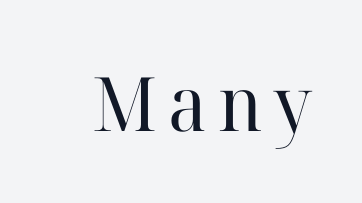
The image shows 75 px regular-weight serif type, upright; set not underlined; high stroke contrast and a medium x-height.
